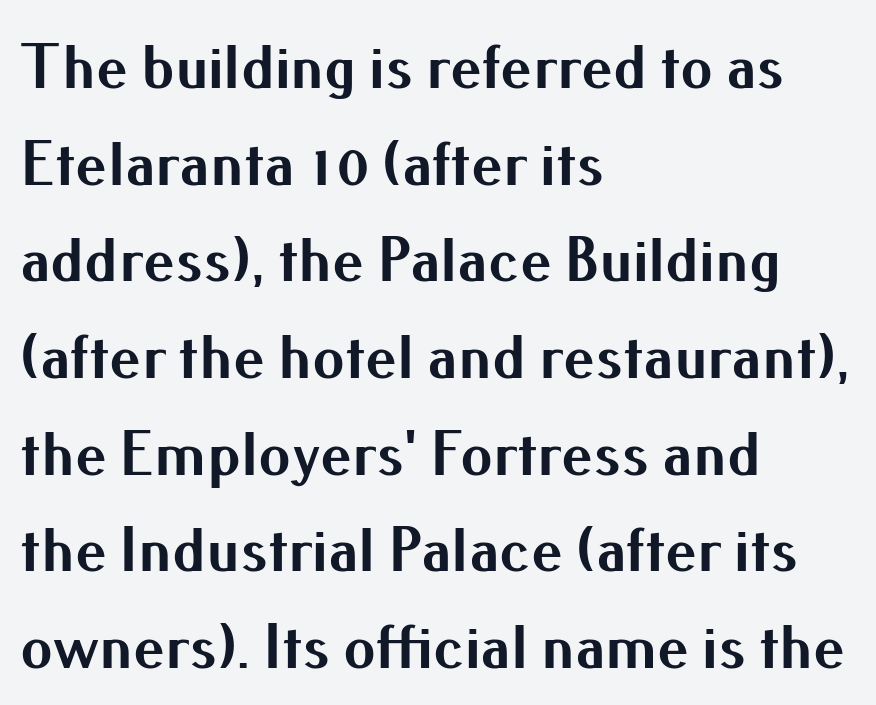
Visually the block forms a straight wall on the left and a jagged coastline on the right. Notice how the stems are strictly vertical — no italics here. The text was rendered using a sans face with plain stroke endings. The face used here has the dense, thick strokes of a bold. A typesetter would call this zero additional tracking.
